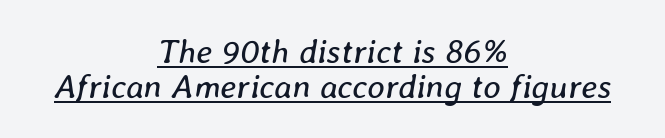
Q: Is the text bold? A: No.
Q: Is the text italic (slanted)? A: Yes, it leans right by about 8 degrees.
Q: Is the text underlined? A: Yes.
Q: How is the paragraph aligned? A: Centered.
Q: Is the spacing between letters normal or unusually wide? A: Normal.
Q: Is the spacing between lines tight, normal or loose? A: Tight.
Q: Width (condensed, normal, or wide)? A: Normal.
Q: Stroke contrast? A: Low.
Q: x-height? A: Medium.
Q: Monospaced? A: No.
